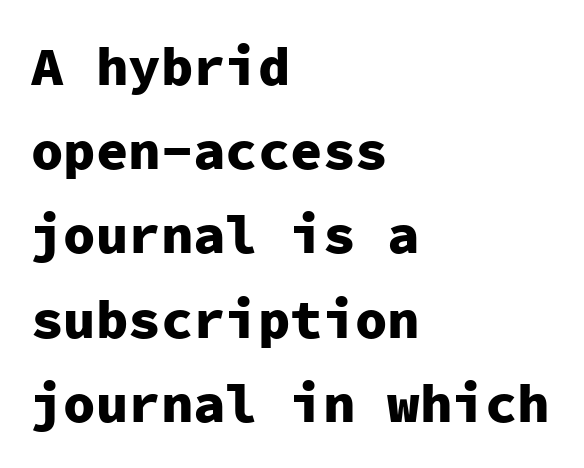
Q: Is the text bold? A: Yes.
Q: Is the text italic (slanted)? A: No, it is upright.
Q: Is the typeface a serif or a sans-serif typeface? A: Sans-serif.
Q: Is the text underlined? A: No.
Q: How is the paragraph aligned? A: Left-aligned.
Q: Is the spacing between letters normal or unusually wide? A: Normal.
Q: Is the spacing between lines tight, normal or loose? A: Normal.
Q: Width (condensed, normal, or wide)? A: Normal.
Q: Stroke contrast? A: Low.
Q: x-height? A: Medium.
Q: Monospaced? A: Yes.
